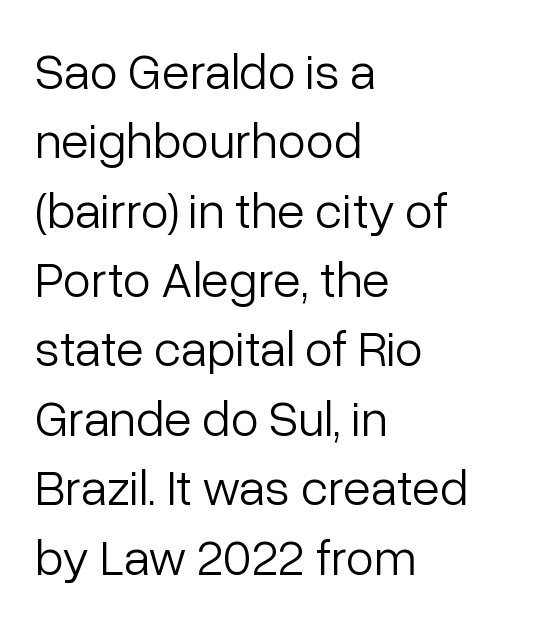
{"serif": "no", "italic": "no", "bold": "no", "weight": "light", "width": "normal", "stroke_contrast": "low", "x_height": "medium", "monospaced": "no", "underline": "no", "align": "left", "line_spacing": "normal", "line_spacing_ratio": 1.36, "letter_spacing": "normal", "letter_spacing_em": 0.0, "glyph_px": 51}
